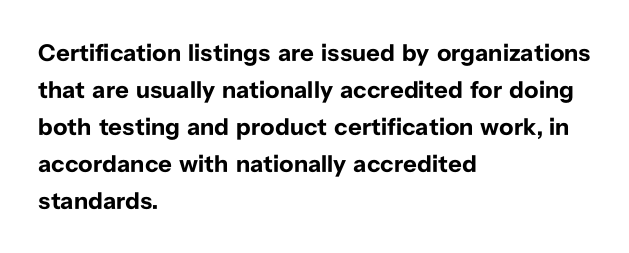
These lines sit exactly where default settings would place them. Descenders are the only things crossing below the line. As a designer I'd log this as weight 700, bold. Where is the straight margin? On the left. The axis of the letterforms is exactly vertical. No extra tracking has been applied to these lines.
